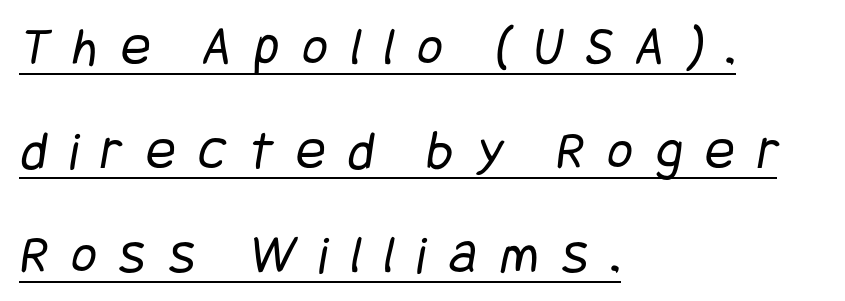
{"serif": "no", "bold": "no", "weight": "regular", "width": "condensed", "stroke_contrast": "low", "x_height": "large", "underline": "yes", "align": "left", "line_spacing_ratio": 1.89, "letter_spacing": "wide", "letter_spacing_em": 0.42, "glyph_px": 55}
